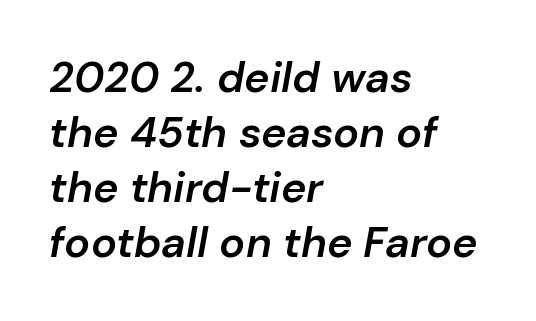
Q: Is the text bold? A: Semi-bold.
Q: Is the text italic (slanted)? A: Yes, it leans right by about 10 degrees.
Q: Is the text underlined? A: No.
Q: How is the paragraph aligned? A: Left-aligned.
Q: Is the spacing between letters normal or unusually wide? A: Normal.
Q: Is the spacing between lines tight, normal or loose? A: Normal.
Q: Width (condensed, normal, or wide)? A: Normal.
Q: Stroke contrast? A: Low.
Q: x-height? A: Medium.
Q: Monospaced? A: No.
